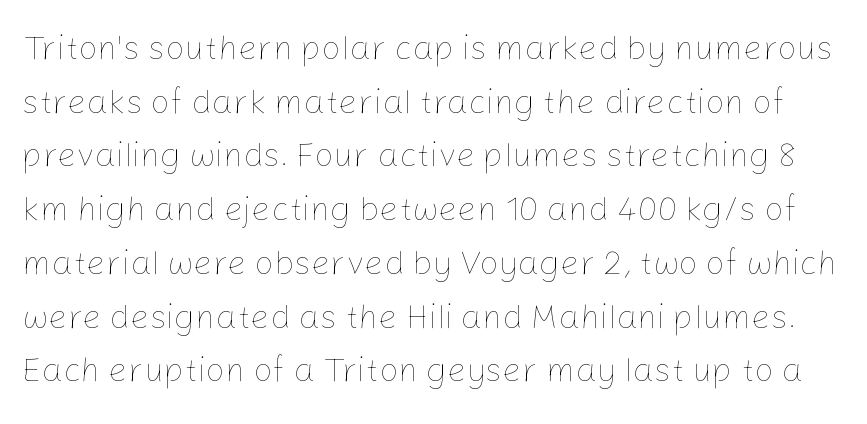
Compared with typical paragraphs, the rows here are spaced about the same. The type is set solid horizontally, with unmodified tracking. Summary of weight: not heavy and not bold. Check the space under the baseline: it is left empty.
